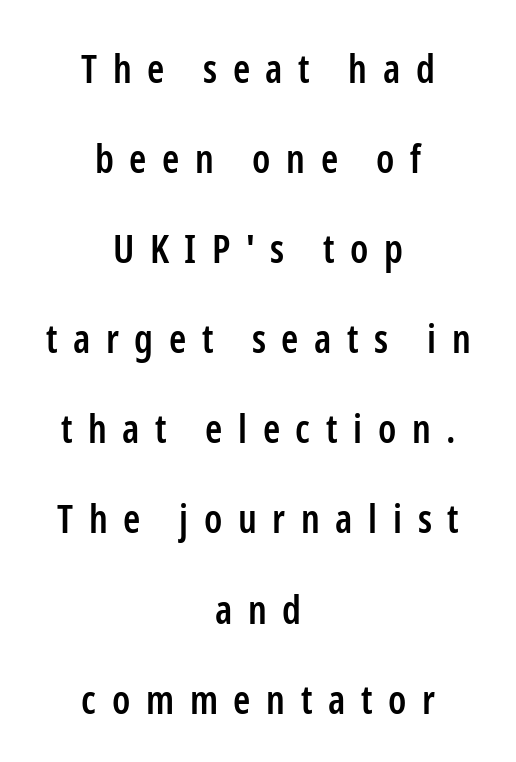
{"serif": "no", "italic": "no", "bold": "semi", "weight": "semibold", "width": "condensed", "stroke_contrast": "low", "x_height": "medium", "monospaced": "no", "underline": "no", "align": "center", "line_spacing": "loose", "line_spacing_ratio": 2.31, "letter_spacing": "wide", "letter_spacing_em": 0.4, "glyph_px": 39}
